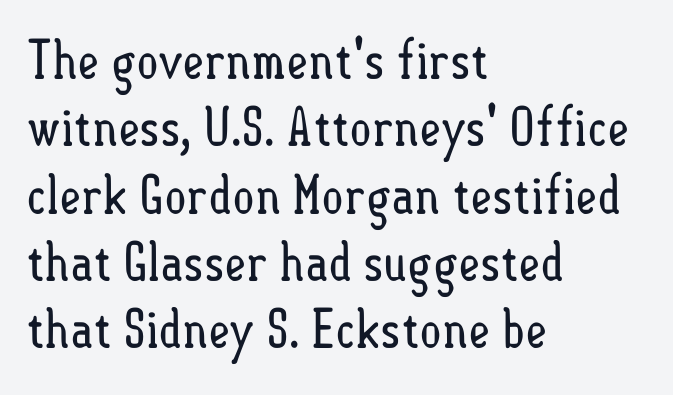
{"italic": "no", "bold": "no", "weight": "regular", "width": "condensed", "stroke_contrast": "low", "x_height": "small", "monospaced": "no", "underline": "no", "align": "left", "line_spacing": "normal", "line_spacing_ratio": 1.27, "letter_spacing": "normal", "letter_spacing_em": 0.0, "glyph_px": 53}
